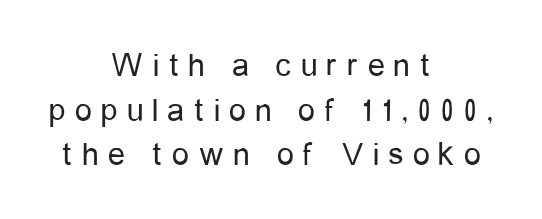
Q: Is the text bold? A: No.
Q: Is the text italic (slanted)? A: No, it is upright.
Q: Is the typeface a serif or a sans-serif typeface? A: Sans-serif.
Q: Is the text underlined? A: No.
Q: How is the paragraph aligned? A: Centered.
Q: Is the spacing between letters normal or unusually wide? A: Unusually wide.
Q: Is the spacing between lines tight, normal or loose? A: Normal.
Q: Width (condensed, normal, or wide)? A: Condensed.
Q: Stroke contrast? A: Low.
Q: x-height? A: Medium.
Q: Monospaced? A: No.
